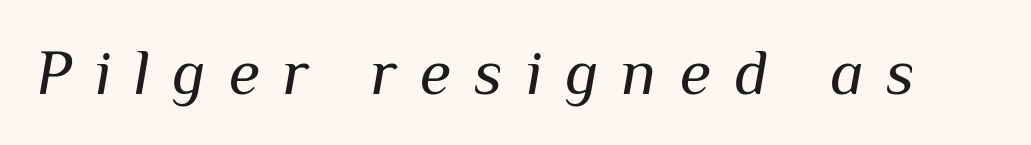
The image shows 64 px regular-weight type, italic (leaning right); set unusually wide letter spacing (+0.36 em), not underlined; medium stroke contrast and a medium x-height.
